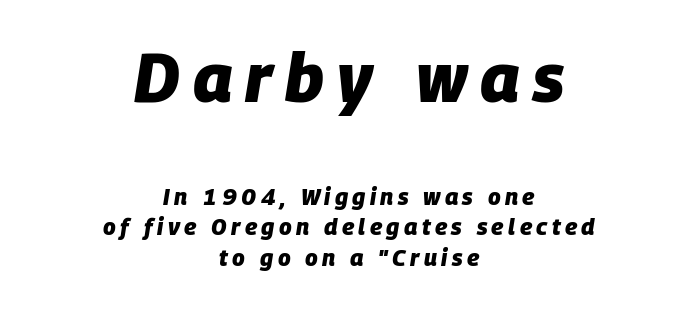
{"italic": "yes", "lean": "right", "slant_degrees": 9, "bold": "yes", "weight": "heavy", "width": "normal", "stroke_contrast": "low", "x_height": "large", "monospaced": "no", "underline": "no", "align": "center", "line_spacing": "normal", "line_spacing_ratio": 1.34, "larger_block": "first", "size_ratio": 2.96, "glyph_px": 68}
